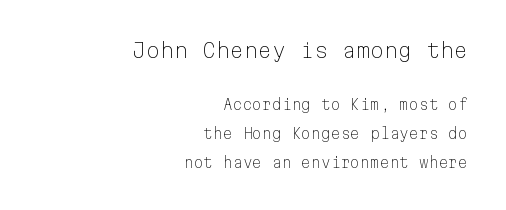
Each line ends at the same right margin while the left side varies. No italicization has been applied; the sample stays upright. Underline: absent. The line-height multiplier appears high, well above default.
